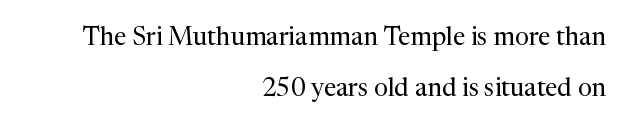
A flush-right, rag-left setting is used for this passage. The space beneath each line is pristine and unruled. Does the leading feel generous? Absolutely, it's lavish. The letters sit at their default tracking, neither squeezed nor spread. The typeface has the unassuming heft of standard copy or less. Every character sits straight up, as roman type does.
